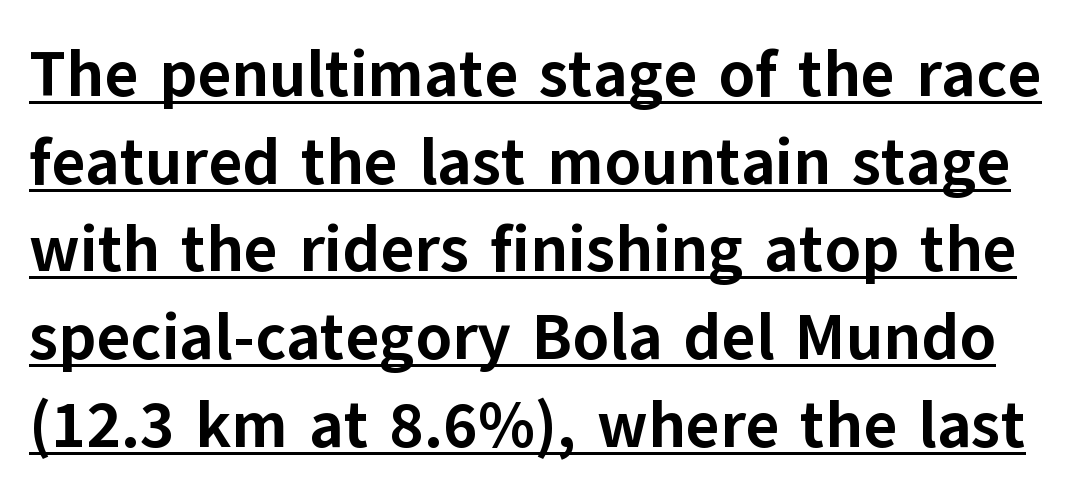
Each letter keeps its own natural width here, so spacing adapts to shape. Tracking here is standard; glyphs follow each other at the usual distance. Nothing sits at the stroke ends, so this counts as sans-serif. Glance below the letters and you will spot a drawn line.
